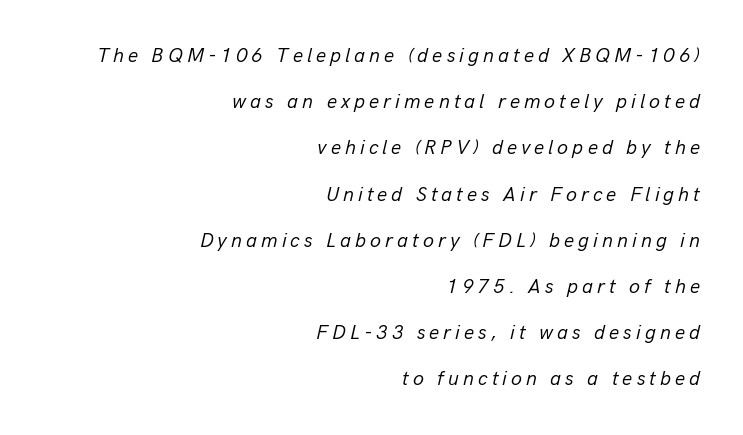
The image shows 20 px text type, italic (leaning right); set right-aligned, loose line spacing (2.31x), unusually wide letter spacing (+0.2 em), not underlined.
